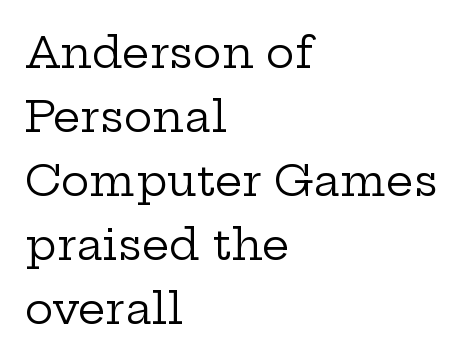
Q: Is the text bold? A: No.
Q: Is the text italic (slanted)? A: No, it is upright.
Q: Is the typeface a serif or a sans-serif typeface? A: Serif.
Q: Is the text underlined? A: No.
Q: How is the paragraph aligned? A: Left-aligned.
Q: Is the spacing between letters normal or unusually wide? A: Normal.
Q: Is the spacing between lines tight, normal or loose? A: Normal.
Q: Width (condensed, normal, or wide)? A: Wide.
Q: Stroke contrast? A: Low.
Q: x-height? A: Medium.
Q: Monospaced? A: No.
